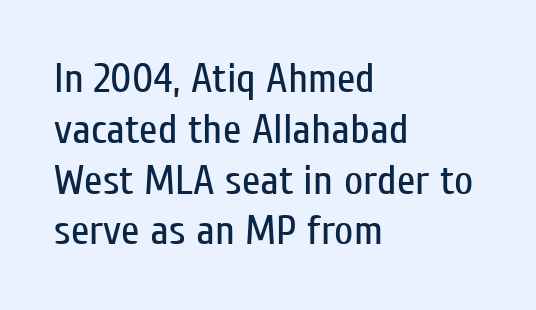
{"serif": "no", "italic": "no", "bold": "no", "weight": "regular", "width": "condensed", "stroke_contrast": "low", "x_height": "medium", "monospaced": "no", "underline": "no", "align": "left", "line_spacing_ratio": 1.21, "letter_spacing": "normal", "letter_spacing_em": 0.0, "glyph_px": 42}
